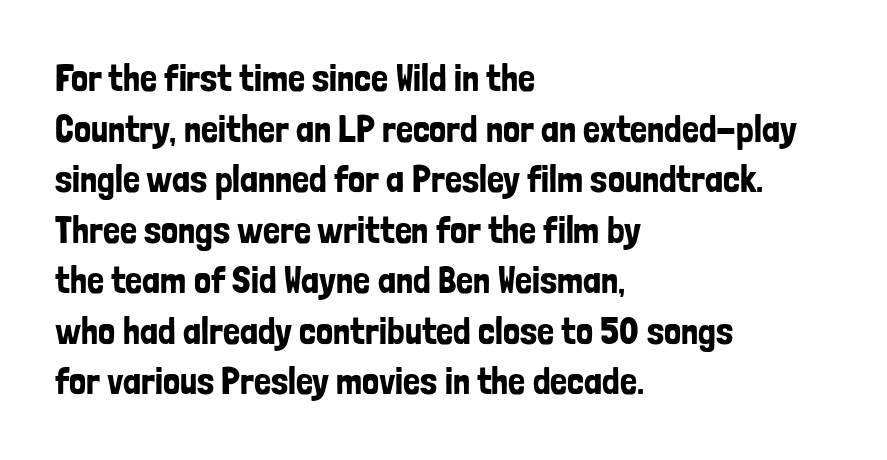
Q: Is the text italic (slanted)? A: No, it is upright.
Q: Is the typeface a serif or a sans-serif typeface? A: Sans-serif.
Q: Is the text underlined? A: No.
Q: How is the paragraph aligned? A: Left-aligned.
Q: Is the spacing between letters normal or unusually wide? A: Normal.
Q: Is the spacing between lines tight, normal or loose? A: Normal.
Q: Width (condensed, normal, or wide)? A: Condensed.
Q: Stroke contrast? A: Low.
Q: x-height? A: Medium.
Q: Monospaced? A: No.
